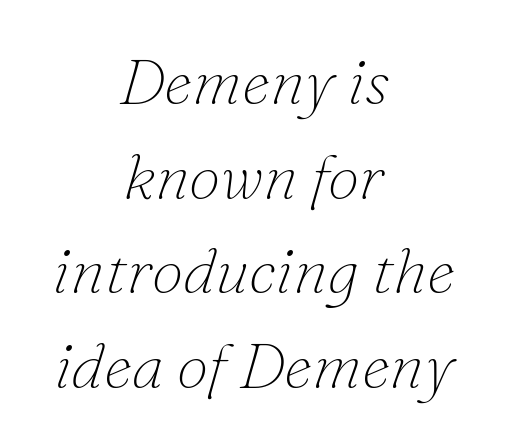
The image shows 64 px thin serif type, italic (leaning right); set centered, normal line spacing (1.48x), normal letter spacing, not underlined; low stroke contrast and a small x-height.
